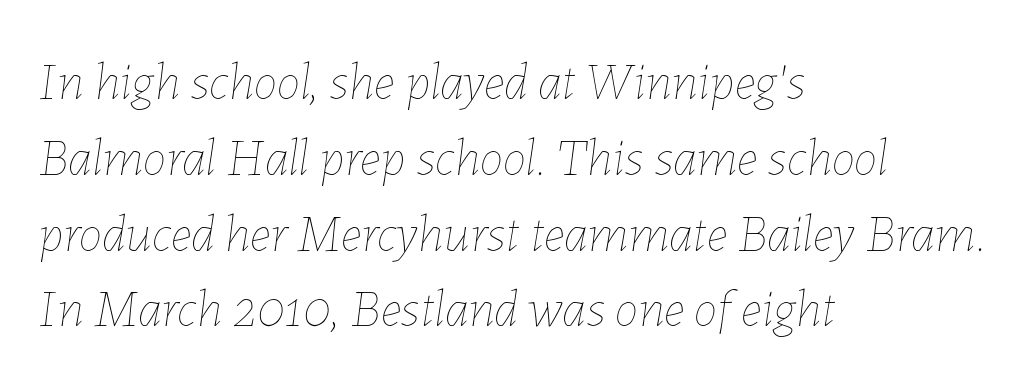
{"italic": "yes", "lean": "right", "slant_degrees": 7, "bold": "no", "weight": "thin", "width": "normal", "stroke_contrast": "low", "x_height": "medium", "monospaced": "no", "underline": "no", "align": "left", "line_spacing": "normal", "line_spacing_ratio": 1.43, "letter_spacing": "normal", "letter_spacing_em": 0.0, "glyph_px": 53}
